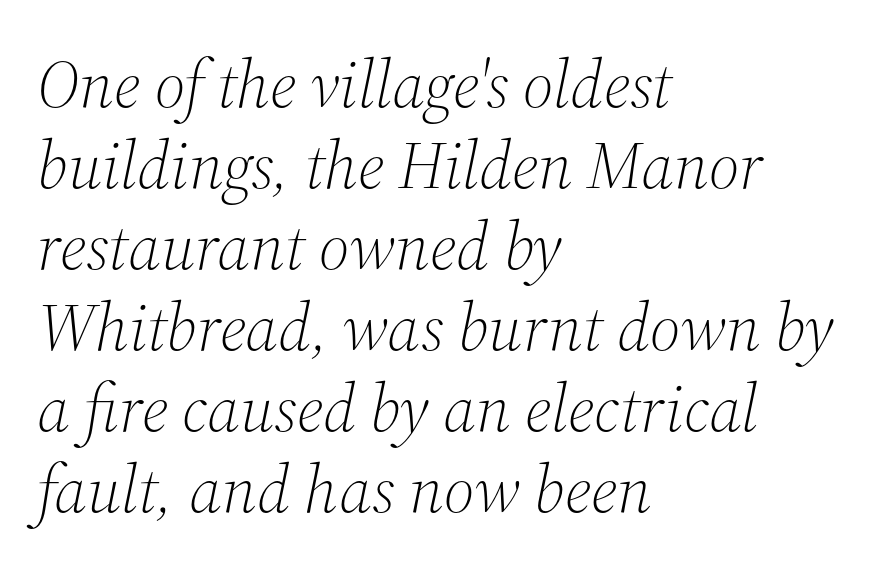
{"serif": "yes", "italic": "yes", "lean": "right", "slant_degrees": 12, "bold": "no", "weight": "light", "width": "normal", "stroke_contrast": "medium", "x_height": "medium", "monospaced": "no", "underline": "no", "align": "left", "line_spacing_ratio": 1.21, "letter_spacing": "normal", "letter_spacing_em": 0.0, "glyph_px": 67}
